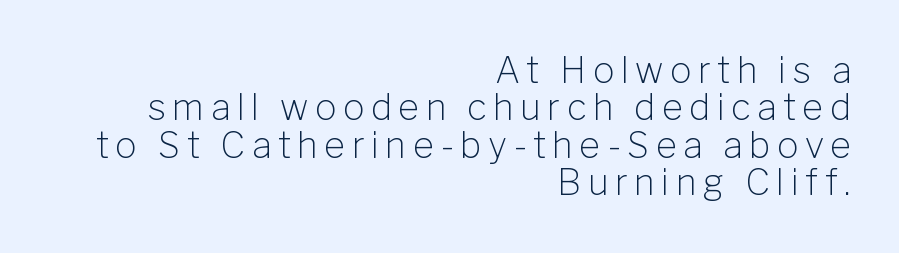
Q: Is the text bold? A: No.
Q: Is the text italic (slanted)? A: No, it is upright.
Q: Is the typeface a serif or a sans-serif typeface? A: Sans-serif.
Q: Is the text underlined? A: No.
Q: How is the paragraph aligned? A: Right-aligned.
Q: Is the spacing between lines tight, normal or loose? A: Tight.
Q: Width (condensed, normal, or wide)? A: Normal.
Q: Stroke contrast? A: Low.
Q: x-height? A: Medium.
Q: Monospaced? A: No.
